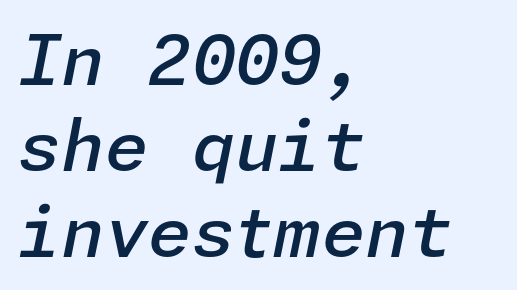
The image shows 70 px semibold type, italic (leaning right); set left-aligned, line spacing 1.23x, normal letter spacing, not underlined; low stroke contrast and a medium x-height.
